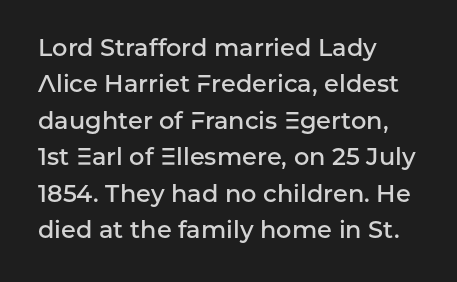
Q: Is the text bold? A: Semi-bold.
Q: Is the text italic (slanted)? A: No, it is upright.
Q: Is the text underlined? A: No.
Q: How is the paragraph aligned? A: Left-aligned.
Q: Is the spacing between letters normal or unusually wide? A: Normal.
Q: Is the spacing between lines tight, normal or loose? A: Normal.
